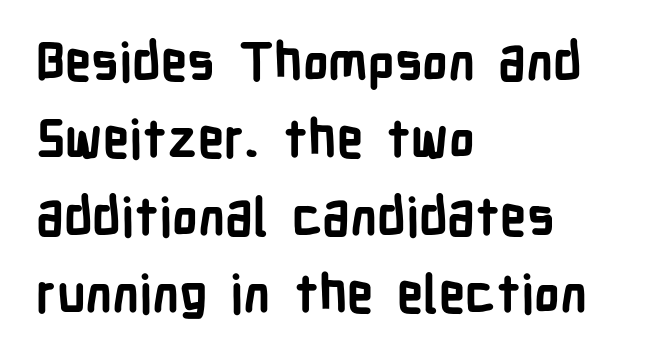
{"serif": "no", "italic": "no", "bold": "yes", "weight": "bold", "width": "condensed", "stroke_contrast": "low", "x_height": "medium", "monospaced": "no", "underline": "no", "align": "left", "line_spacing": "normal", "line_spacing_ratio": 1.49, "letter_spacing": "normal", "letter_spacing_em": 0.0, "glyph_px": 52}
